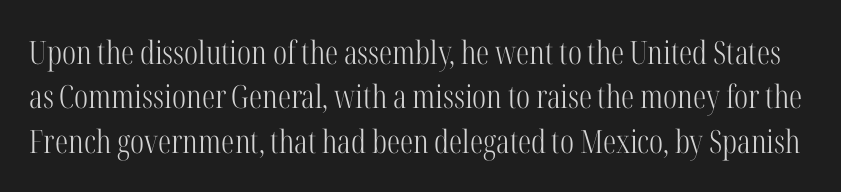
{"serif": "yes", "italic": "no", "bold": "no", "weight": "light", "width": "condensed", "stroke_contrast": "high", "x_height": "medium", "monospaced": "no", "underline": "no", "line_spacing": "normal", "line_spacing_ratio": 1.39, "letter_spacing": "normal", "letter_spacing_em": 0.0, "glyph_px": 32}
